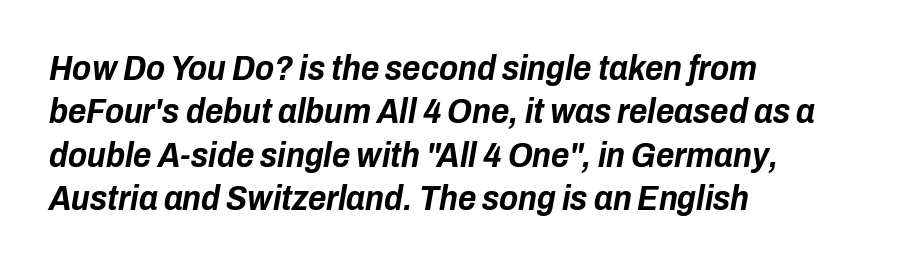
{"italic": "yes", "lean": "right", "slant_degrees": 10, "bold": "yes", "weight": "bold", "width": "condensed", "stroke_contrast": "low", "x_height": "medium", "monospaced": "no", "underline": "no", "align": "left", "line_spacing_ratio": 1.24, "letter_spacing": "normal", "letter_spacing_em": 0.0, "glyph_px": 35}
